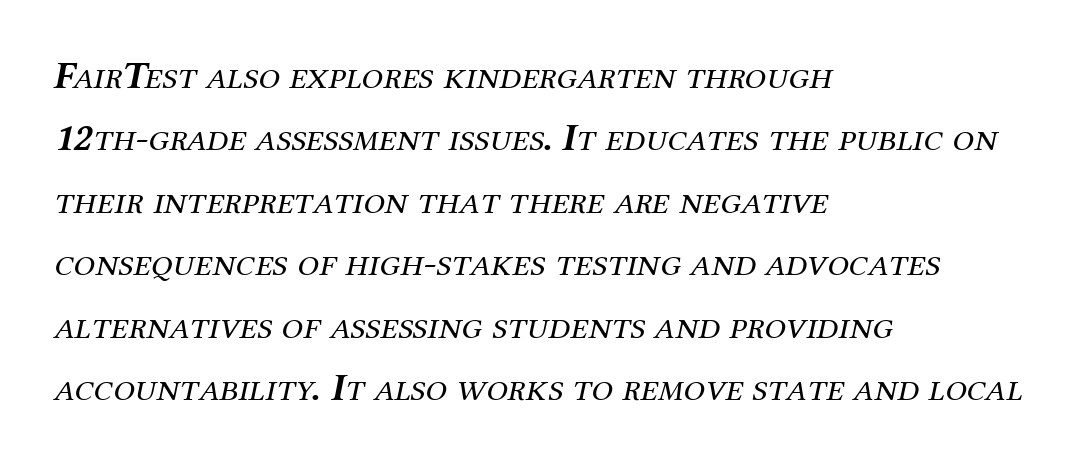
{"serif": "yes", "italic": "yes", "lean": "right", "slant_degrees": 12, "bold": "no", "weight": "regular", "width": "normal", "stroke_contrast": "medium", "x_height": "medium", "monospaced": "no", "underline": "no", "align": "left", "line_spacing": "normal", "line_spacing_ratio": 1.6, "letter_spacing": "normal", "letter_spacing_em": 0.0, "glyph_px": 39}
